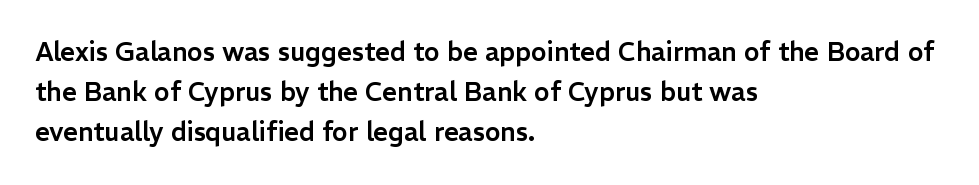
Descender tails drop into unmarked territory. Each word holds together tightly as a unit, with standard inter-letter gaps. Style check: upright. A student would call this left alignment; a typographer would say flush left, rag right. If you measured baseline to baseline, you'd find a middling distance.
